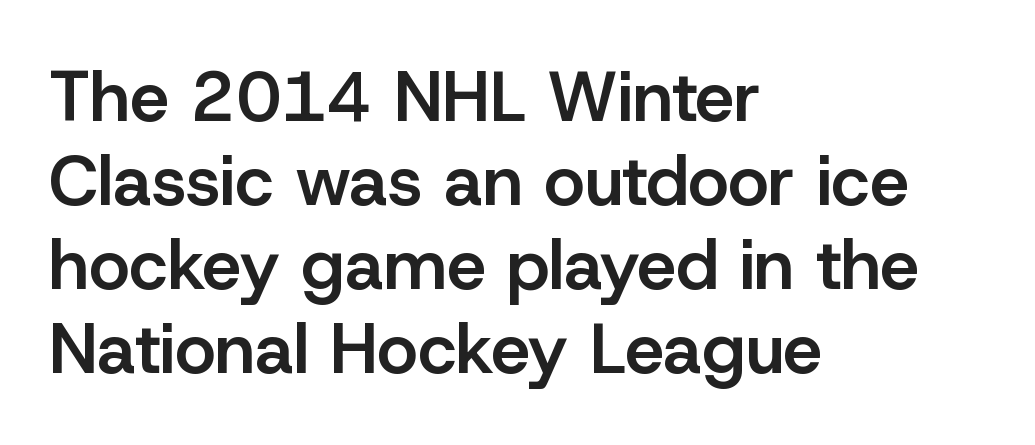
The image shows 70 px semibold sans-serif type, upright; set left-aligned, line spacing 1.2x, normal letter spacing, not underlined; low stroke contrast and a medium x-height.
